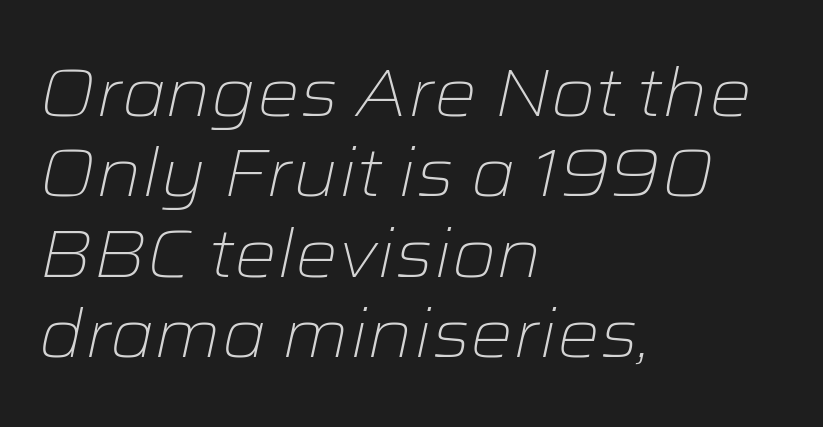
Compared with a centered layout, this one pins lines to the left instead. The passage shown is typed in a proportional face where columns would drift. Characters are canted at an angle relative to the baseline's perpendicular. A clean baseline with only descenders dipping below it. A light-to-regular cut is what we see here. Standard letterfit; no display-style spreading of the glyphs.
